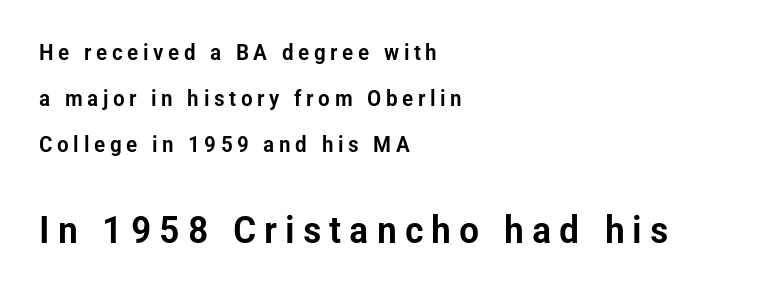
{"serif": "no", "italic": "no", "width": "condensed", "stroke_contrast": "low", "x_height": "medium", "monospaced": "no", "underline": "no", "align": "left", "line_spacing": "loose", "line_spacing_ratio": 2.08, "letter_spacing": "wide", "letter_spacing_em": 0.21, "larger_block": "second", "size_ratio": 1.73, "glyph_px": 38}
